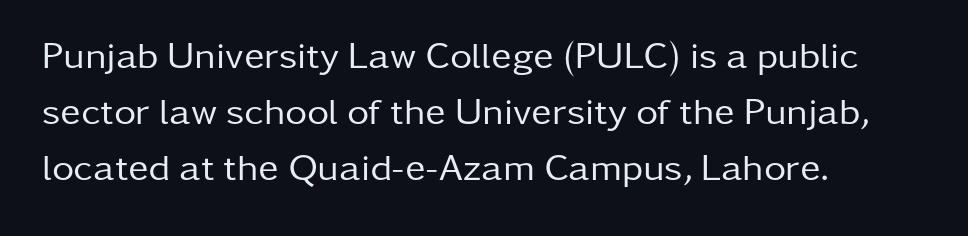
{"serif": "no", "italic": "no", "bold": "no", "weight": "regular", "width": "normal", "stroke_contrast": "low", "x_height": "medium", "monospaced": "no", "underline": "no", "align": "left", "line_spacing": "normal", "line_spacing_ratio": 1.48, "letter_spacing": "normal", "letter_spacing_em": 0.0, "glyph_px": 38}
